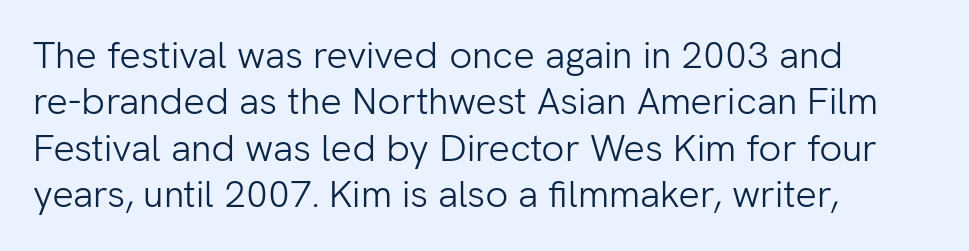
The type is set solid horizontally, with unmodified tracking. The rendering anchors every line to the left-hand side. Each row of text sits above clean, open space. Note: no serifs on the glyphs.
